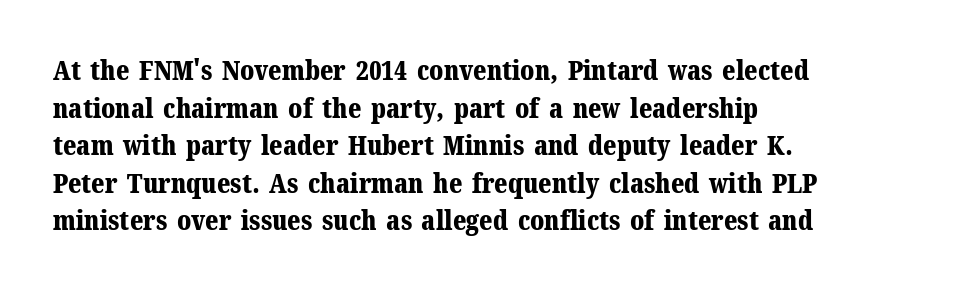
Q: Is the text bold? A: Yes.
Q: Is the text italic (slanted)? A: No, it is upright.
Q: Is the text underlined? A: No.
Q: How is the paragraph aligned? A: Left-aligned.
Q: Is the spacing between letters normal or unusually wide? A: Normal.
Q: Is the spacing between lines tight, normal or loose? A: Normal.
